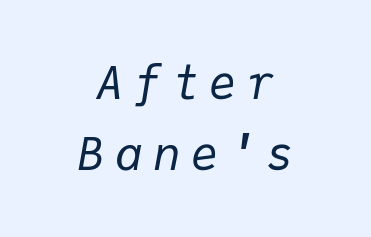
The gaps between neighbouring characters are conspicuously large. The strokes carry an ordinary text weight at most. Notice how the stems are inclined rather than vertical — that's the hallmark of italics. Layout note: lines centered. Is this a fixed-width face? Yes — each glyph sits in an identical cell.
